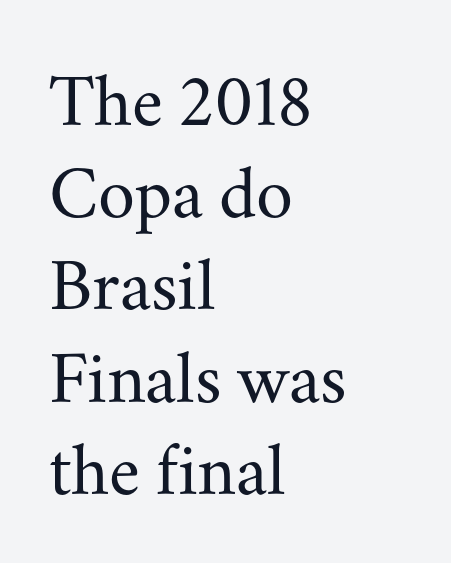
Q: Is the text bold? A: No.
Q: Is the text italic (slanted)? A: No, it is upright.
Q: Is the typeface a serif or a sans-serif typeface? A: Serif.
Q: Is the text underlined? A: No.
Q: How is the paragraph aligned? A: Left-aligned.
Q: Is the spacing between letters normal or unusually wide? A: Normal.
Q: Width (condensed, normal, or wide)? A: Normal.
Q: Stroke contrast? A: Medium.
Q: x-height? A: Small.
Q: Monospaced? A: No.
